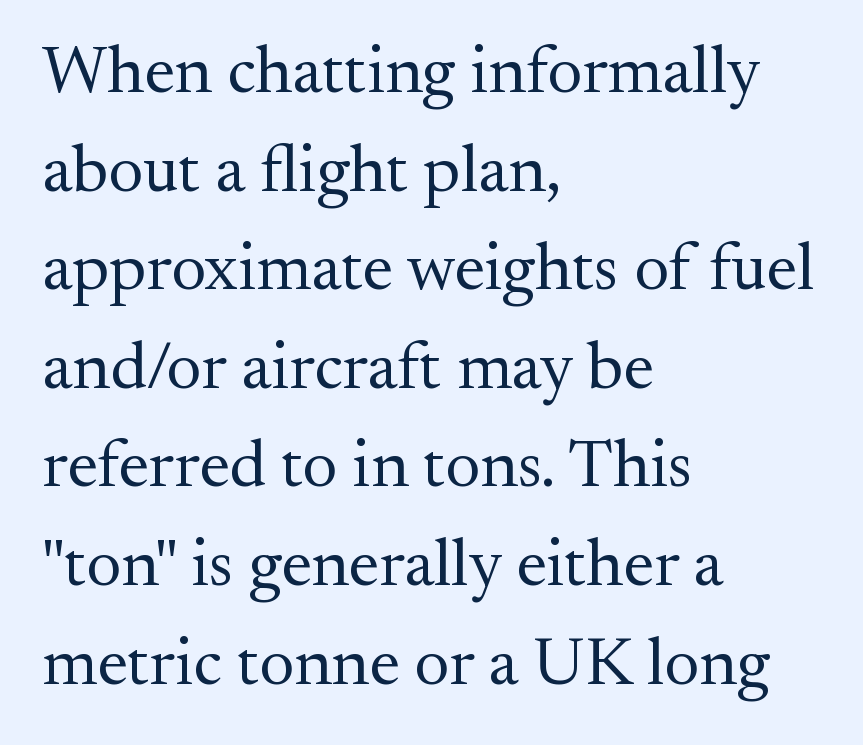
{"serif": "yes", "italic": "no", "bold": "no", "weight": "regular", "width": "normal", "stroke_contrast": "medium", "x_height": "small", "monospaced": "no", "underline": "no", "align": "left", "line_spacing": "normal", "line_spacing_ratio": 1.45, "letter_spacing": "normal", "letter_spacing_em": 0.0, "glyph_px": 68}
